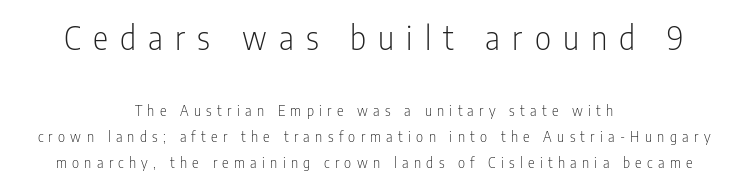
The image shows 32 px light, condensed sans-serif type, upright; set centered, line spacing 1.84x, unusually wide letter spacing (+0.38 em), not underlined; the first (top) block is 2.29x larger; low stroke contrast and a medium x-height.
